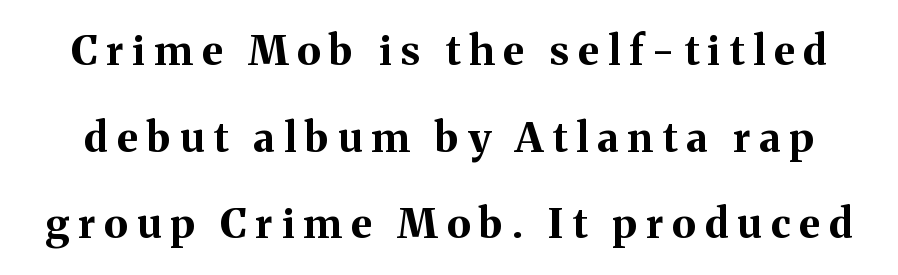
{"serif": "yes", "italic": "no", "bold": "yes", "weight": "bold", "width": "normal", "stroke_contrast": "medium", "x_height": "medium", "monospaced": "no", "underline": "no", "line_spacing": "loose", "line_spacing_ratio": 2.11, "letter_spacing": "wide", "letter_spacing_em": 0.22, "glyph_px": 41}
